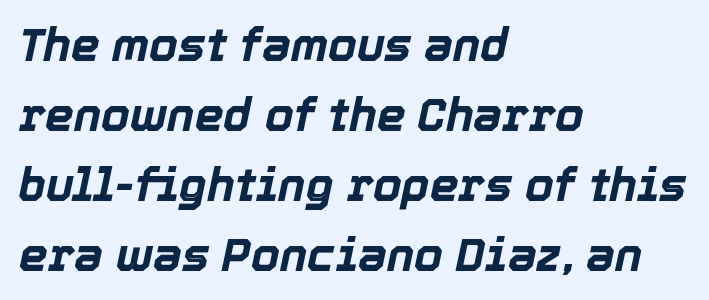
The image shows 46 px bold type, italic (leaning right); set left-aligned, normal line spacing (1.52x), normal letter spacing, not underlined; a medium x-height.
